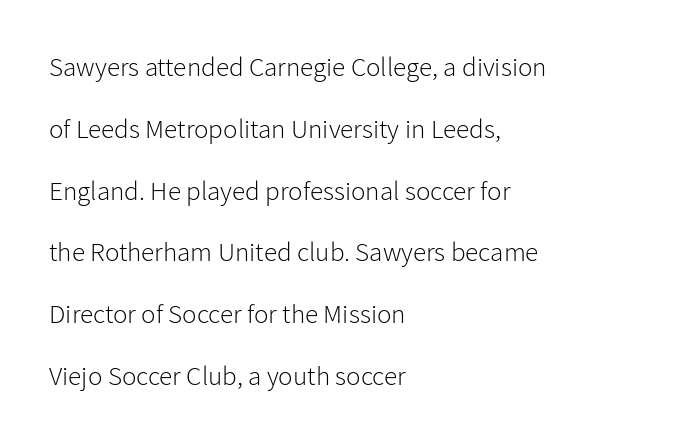
This sample is left-justified, so line endings fall wherever the words run out. Check the space under the baseline: it is left empty. In terms of leading, this rendering errs on the spacious side. No italicization has been applied; the sample stays upright. The letterforms sit shoulder to shoulder at normal distance.
